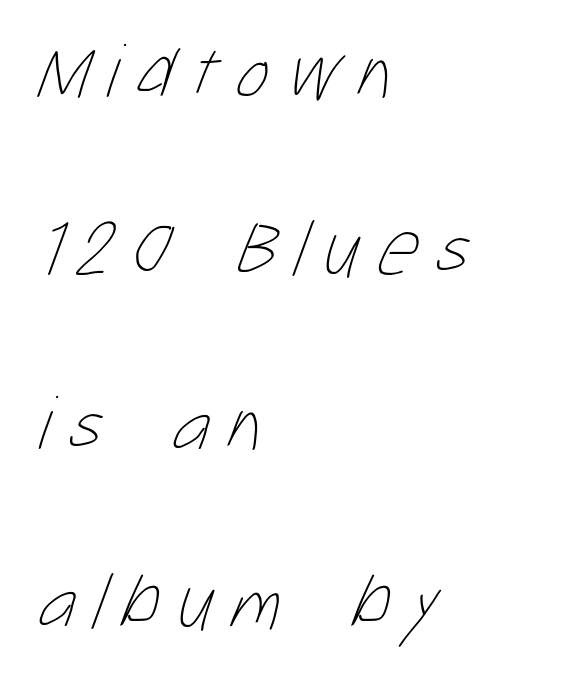
Whoever set this chose breathing room over compactness in the vertical rhythm. A typesetter would call this heavily tracked-out type. Descenders hang freely into open space. This sample is left-justified, so line endings fall wherever the words run out.
